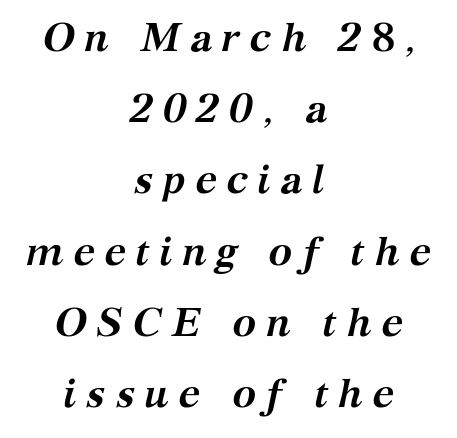
Q: Is the text bold? A: Yes.
Q: Is the text italic (slanted)? A: Yes, it leans right by about 12 degrees.
Q: Is the typeface a serif or a sans-serif typeface? A: Serif.
Q: Is the text underlined? A: No.
Q: How is the paragraph aligned? A: Centered.
Q: Is the spacing between letters normal or unusually wide? A: Unusually wide.
Q: Width (condensed, normal, or wide)? A: Normal.
Q: Stroke contrast? A: Medium.
Q: x-height? A: Medium.
Q: Monospaced? A: No.
